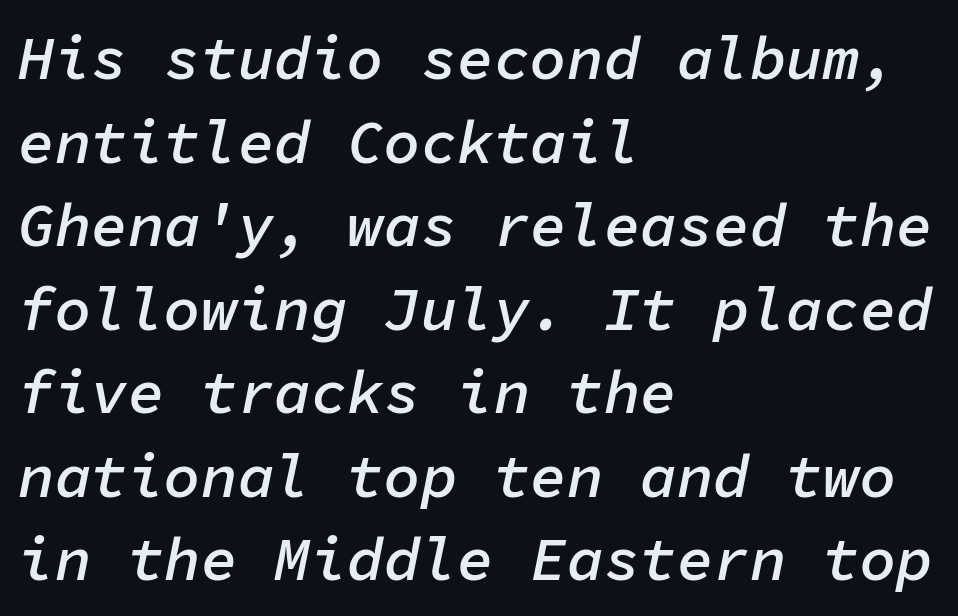
Q: Is the text bold? A: Semi-bold.
Q: Is the text italic (slanted)? A: Yes, it leans right by about 11 degrees.
Q: Is the text underlined? A: No.
Q: How is the paragraph aligned? A: Left-aligned.
Q: Is the spacing between letters normal or unusually wide? A: Normal.
Q: Is the spacing between lines tight, normal or loose? A: Normal.
Q: Width (condensed, normal, or wide)? A: Normal.
Q: Stroke contrast? A: Low.
Q: x-height? A: Medium.
Q: Monospaced? A: Yes.
